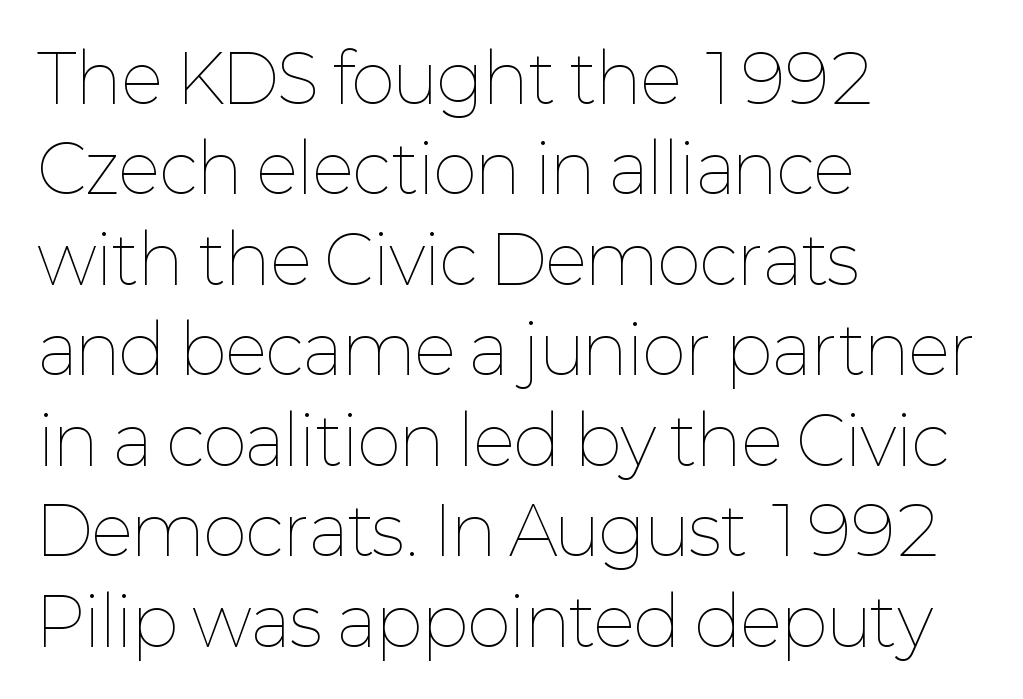
The image shows 67 px thin type, upright; set left-aligned, normal line spacing (1.35x), normal letter spacing, not underlined; low stroke contrast and a medium x-height.
